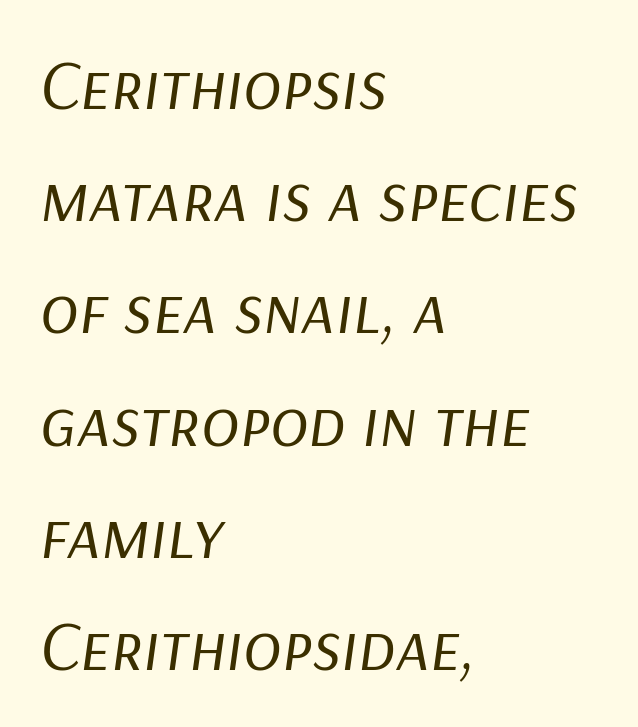
The image shows 71 px regular-weight type, italic (leaning right); set left-aligned, normal line spacing (1.58x), normal letter spacing, not underlined; low stroke contrast and a medium x-height.
